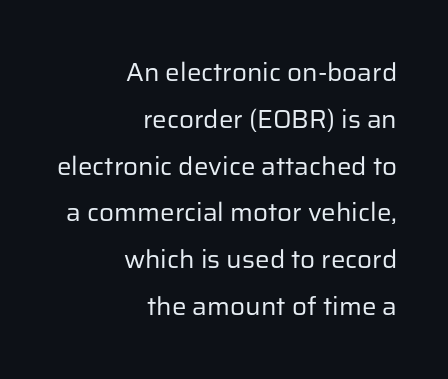
Q: Is the text bold? A: No.
Q: Is the text italic (slanted)? A: No, it is upright.
Q: Is the text underlined? A: No.
Q: How is the paragraph aligned? A: Right-aligned.
Q: Is the spacing between letters normal or unusually wide? A: Normal.
